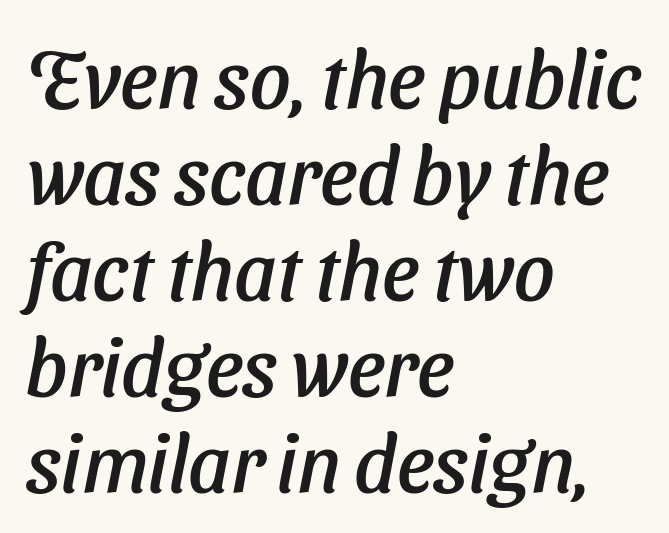
Slant detected: the letters are inclined. Think of a printed novel: that variable character pitch is what you see here. The space directly below the letters is spotless. Observe the ordinary spacing: letters are neighbours, not strangers. Leftover space on each line is placed entirely after the last word.
